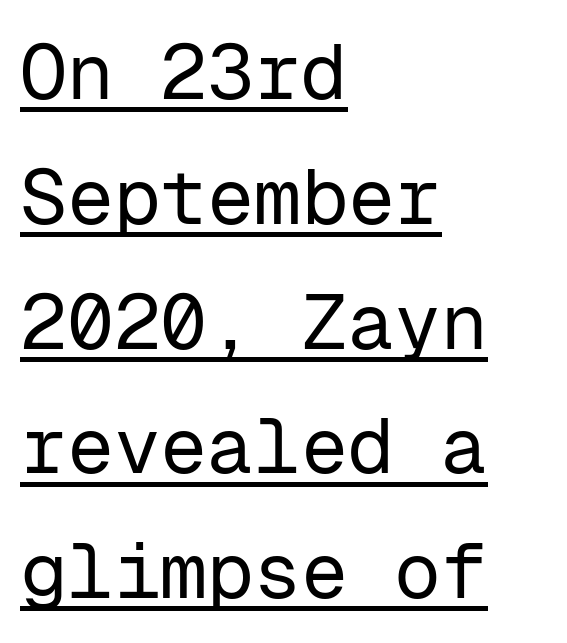
These lines keep a tight, regular rhythm from letter to letter. Is the block centered? No — it sits flush against the left margin. A baseline rule has been typeset under these characters. Baseline-to-baseline distance is the conventional proportion of letter height.
